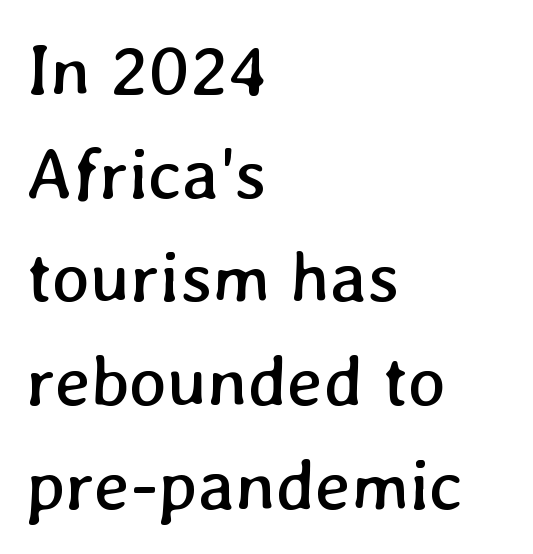
{"bold": "no", "weight": "regular", "width": "normal", "stroke_contrast": "low", "x_height": "medium", "monospaced": "no", "underline": "no", "align": "left", "line_spacing": "normal", "line_spacing_ratio": 1.44, "letter_spacing": "normal", "letter_spacing_em": 0.0, "glyph_px": 72}
